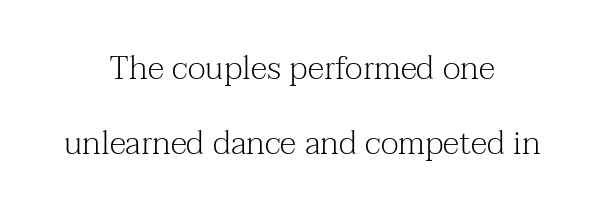
Q: Is the text bold? A: No.
Q: Is the text italic (slanted)? A: No, it is upright.
Q: Is the typeface a serif or a sans-serif typeface? A: Serif.
Q: Is the text underlined? A: No.
Q: How is the paragraph aligned? A: Centered.
Q: Is the spacing between letters normal or unusually wide? A: Normal.
Q: Is the spacing between lines tight, normal or loose? A: Loose.
Q: Width (condensed, normal, or wide)? A: Normal.
Q: Stroke contrast? A: Medium.
Q: x-height? A: Medium.
Q: Monospaced? A: No.
